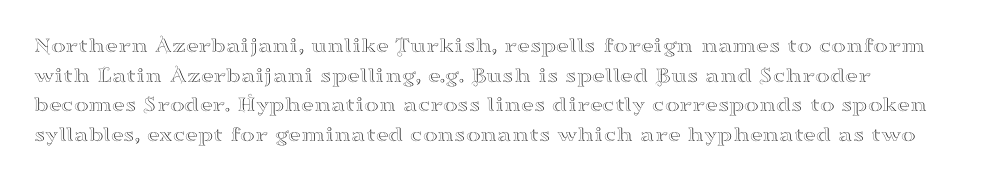
The image shows 22 px text type, upright; set left-aligned, normal line spacing (1.35x), normal letter spacing, not underlined.
